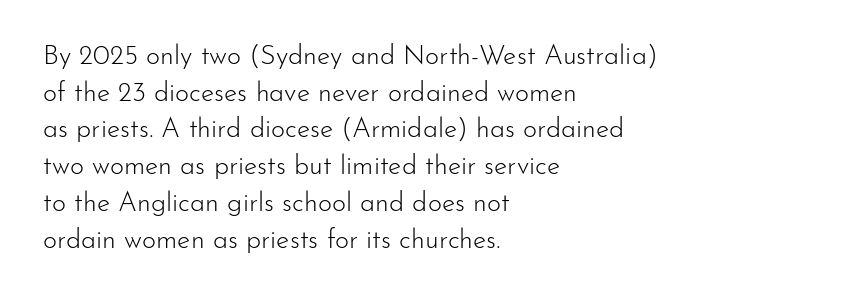
Q: Is the text bold? A: No.
Q: Is the text italic (slanted)? A: No, it is upright.
Q: Is the text underlined? A: No.
Q: How is the paragraph aligned? A: Left-aligned.
Q: Is the spacing between letters normal or unusually wide? A: Normal.
Q: Is the spacing between lines tight, normal or loose? A: Normal.
